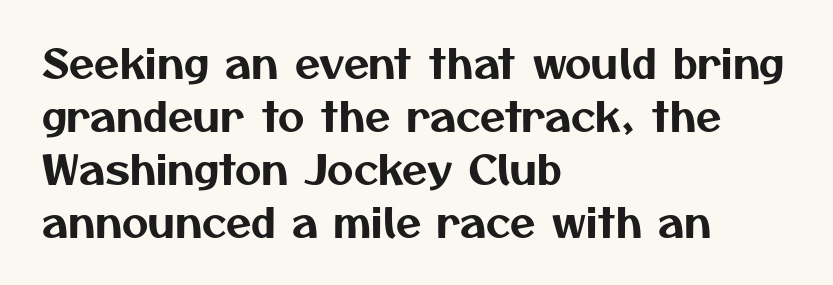
{"serif": "no", "width": "normal", "stroke_contrast": "medium", "x_height": "medium", "monospaced": "no", "underline": "no", "align": "left", "line_spacing": "normal", "line_spacing_ratio": 1.29, "letter_spacing": "normal", "letter_spacing_em": 0.0, "glyph_px": 41}
